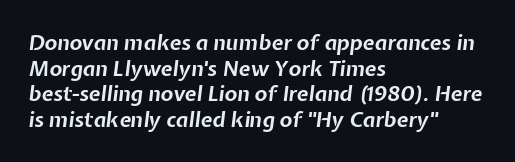
Q: Is the text bold? A: Yes.
Q: Is the text italic (slanted)? A: Yes, it leans right by about 7 degrees.
Q: Is the text underlined? A: No.
Q: How is the paragraph aligned? A: Left-aligned.
Q: Is the spacing between letters normal or unusually wide? A: Normal.
